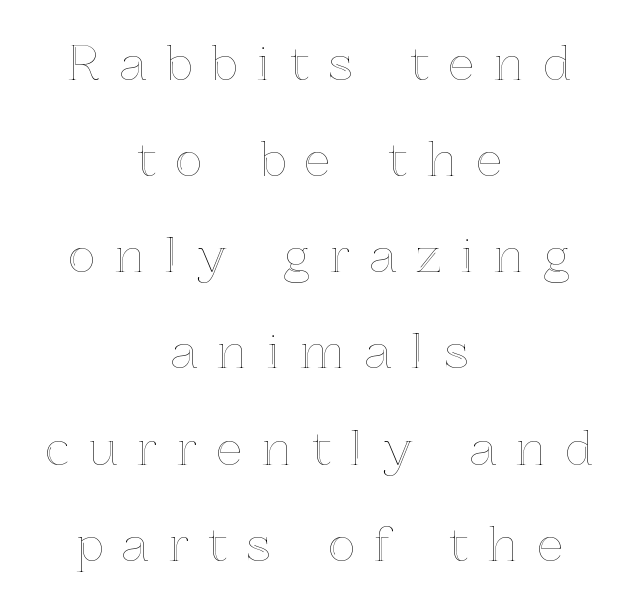
{"italic": "no", "width": "normal", "x_height": "medium", "monospaced": "no", "underline": "no", "align": "center", "line_spacing": "loose", "line_spacing_ratio": 2.09, "letter_spacing": "wide", "letter_spacing_em": 0.43, "glyph_px": 46}
